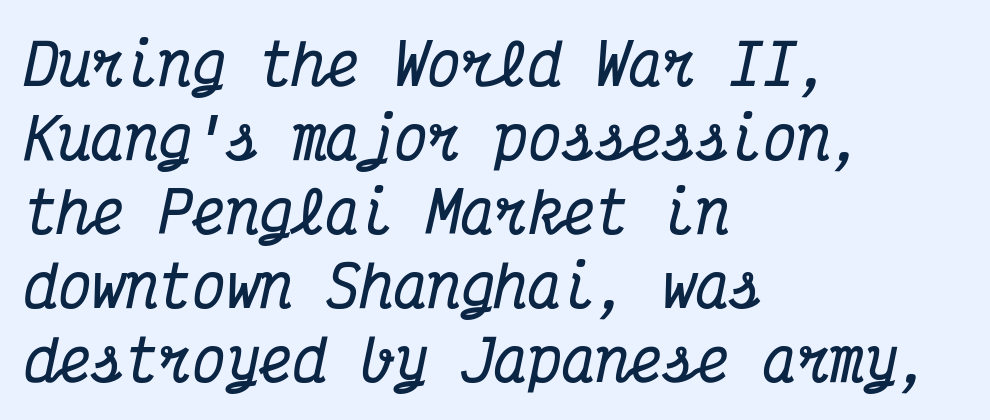
Q: Is the text bold? A: Yes.
Q: Is the text italic (slanted)? A: Yes, it leans right by about 12 degrees.
Q: Is the typeface a serif or a sans-serif typeface? A: Serif.
Q: Is the text underlined? A: No.
Q: How is the paragraph aligned? A: Left-aligned.
Q: Is the spacing between letters normal or unusually wide? A: Normal.
Q: Is the spacing between lines tight, normal or loose? A: Normal.
Q: Width (condensed, normal, or wide)? A: Condensed.
Q: Stroke contrast? A: Medium.
Q: x-height? A: Medium.
Q: Monospaced? A: Yes.
